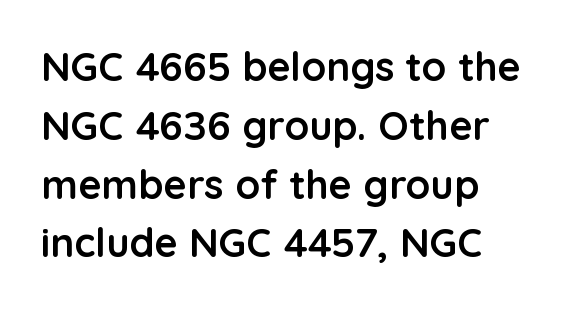
{"serif": "no", "italic": "no", "bold": "yes", "weight": "semibold", "width": "normal", "stroke_contrast": "low", "x_height": "medium", "monospaced": "no", "underline": "no", "align": "left", "line_spacing": "normal", "line_spacing_ratio": 1.47, "letter_spacing": "normal", "letter_spacing_em": 0.0, "glyph_px": 40}
